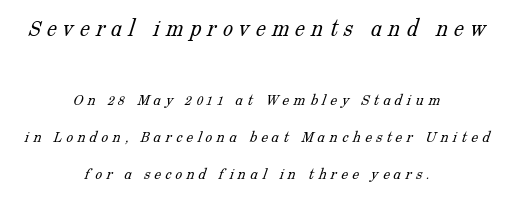
{"bold": "no", "underline": "no", "align": "center", "line_spacing": "loose", "line_spacing_ratio": 2.19, "letter_spacing": "wide", "letter_spacing_em": 0.25, "larger_block": "first", "size_ratio": 1.47, "glyph_px": 25}
